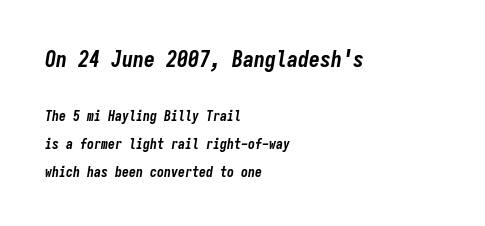
The passage shown begins with its larger block and ends with its smaller one. Typeset ragged right — the left edge is the straight one. Quick note: italic. These words are printed bold, with thick strokes throughout.
